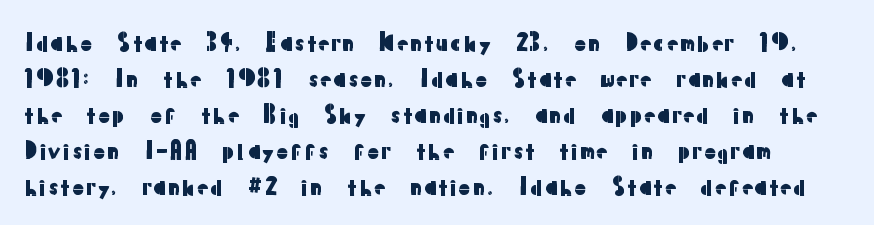
Q: Is the text italic (slanted)? A: No, it is upright.
Q: Is the text underlined? A: No.
Q: Is the spacing between letters normal or unusually wide? A: Normal.
Q: Is the spacing between lines tight, normal or loose? A: Normal.
